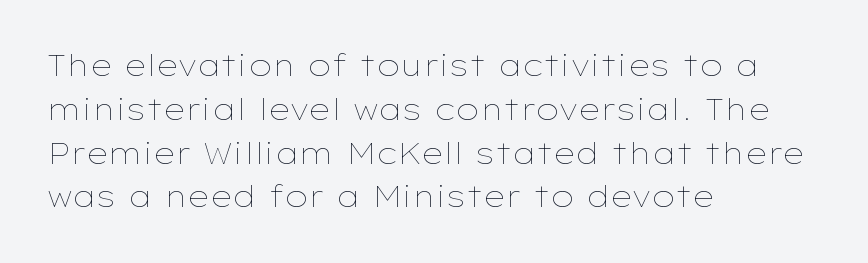
Q: Is the text bold? A: No.
Q: Is the text italic (slanted)? A: No, it is upright.
Q: Is the text underlined? A: No.
Q: How is the paragraph aligned? A: Left-aligned.
Q: Is the spacing between letters normal or unusually wide? A: Normal.
Q: Is the spacing between lines tight, normal or loose? A: Normal.
Q: Width (condensed, normal, or wide)? A: Wide.
Q: Stroke contrast? A: Low.
Q: x-height? A: Medium.
Q: Monospaced? A: No.
